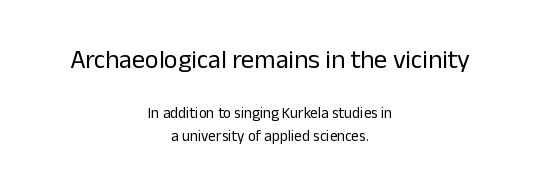
{"italic": "no", "bold": "no", "underline": "no", "align": "center", "line_spacing": "normal", "line_spacing_ratio": 1.55, "letter_spacing": "normal", "letter_spacing_em": 0.0, "larger_block": "first", "size_ratio": 1.73, "glyph_px": 26}
